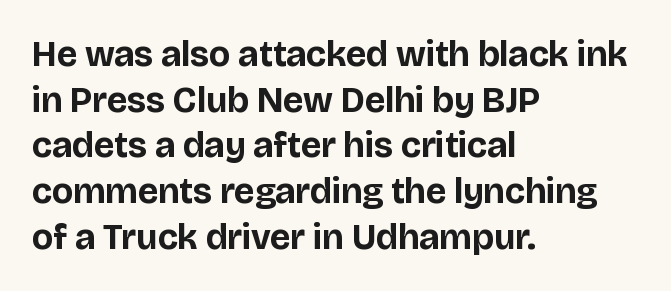
A sans-serif font was chosen for this passage. Caption: bold face, heavy strokes. Descender tails drop into unmarked territory. In terms of letterspacing, this is plain default setting.
